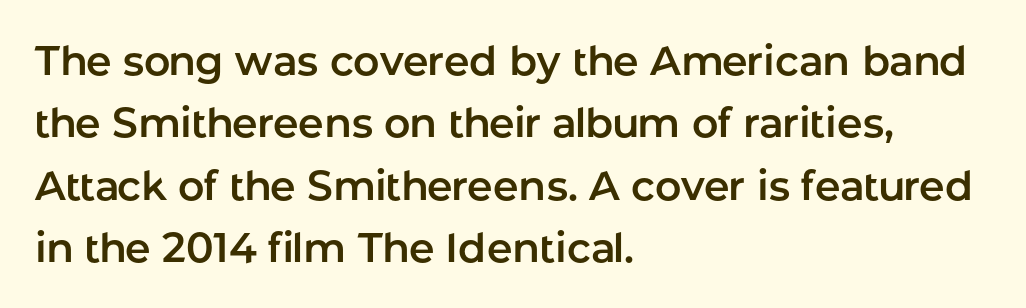
The image shows 41 px sans-serif type, upright; set left-aligned, normal line spacing (1.52x), normal letter spacing, not underlined; low stroke contrast and a medium x-height.
